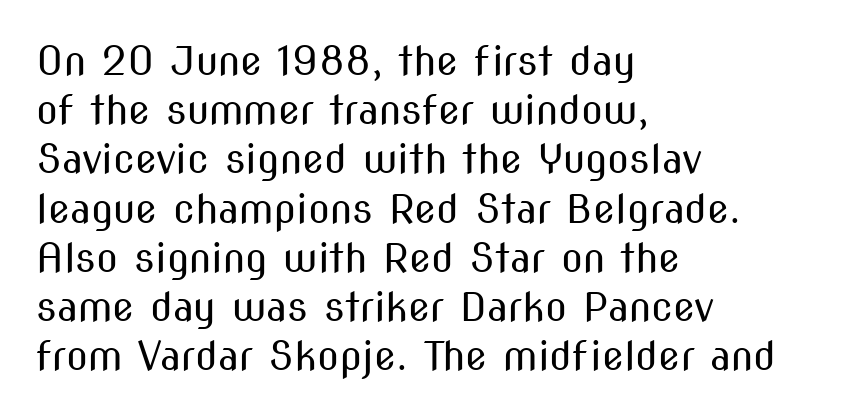
The image shows 40 px regular-weight, condensed sans-serif type, upright; set left-aligned, line spacing 1.23x, normal letter spacing, not underlined; medium stroke contrast and a medium x-height.
